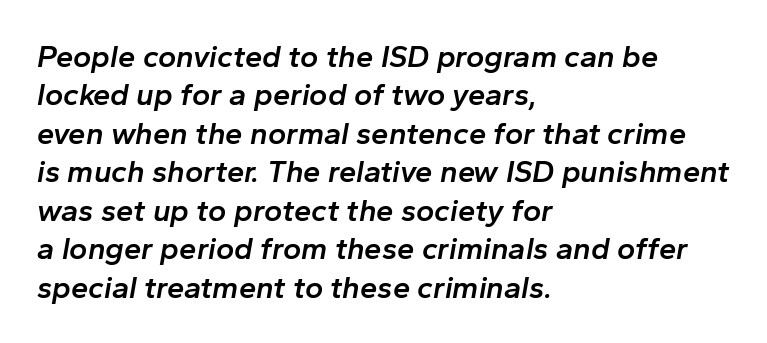
{"italic": "yes", "lean": "right", "slant_degrees": 10, "bold": "semi", "weight": "semibold", "width": "normal", "stroke_contrast": "low", "x_height": "medium", "monospaced": "no", "underline": "no", "align": "left", "line_spacing_ratio": 1.24, "letter_spacing": "normal", "letter_spacing_em": 0.0, "glyph_px": 31}
